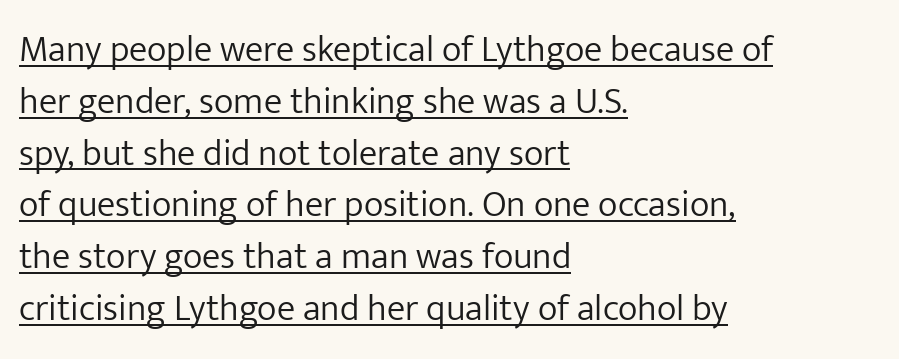
The image shows 37 px light sans-serif type, upright; set left-aligned, normal line spacing (1.4x), normal letter spacing, underlined; low stroke contrast and a medium x-height.
